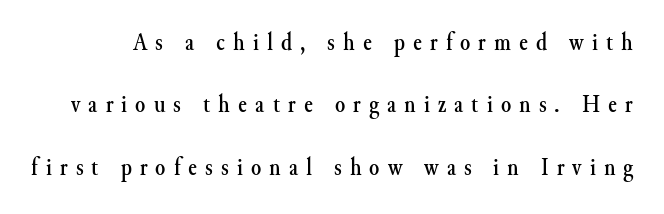
Vertically, the passage feels expansive, rows floating well apart. Italic? Not at all — the glyphs are vertical. Clear beneath every line of the passage. Words appear elongated and porous because spacing is wide.
